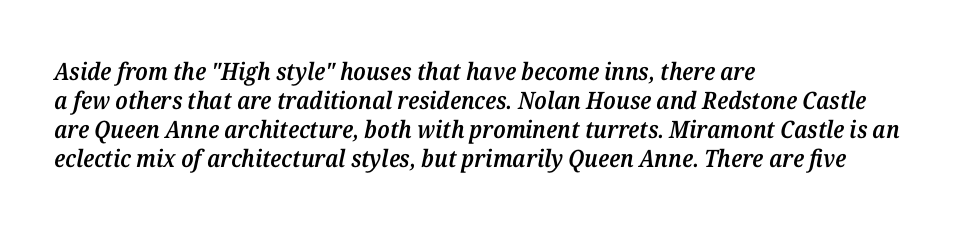
{"italic": "yes", "lean": "right", "slant_degrees": 12, "bold": "semi", "underline": "no", "align": "left", "line_spacing_ratio": 1.21, "letter_spacing": "normal", "letter_spacing_em": 0.0, "glyph_px": 24}
